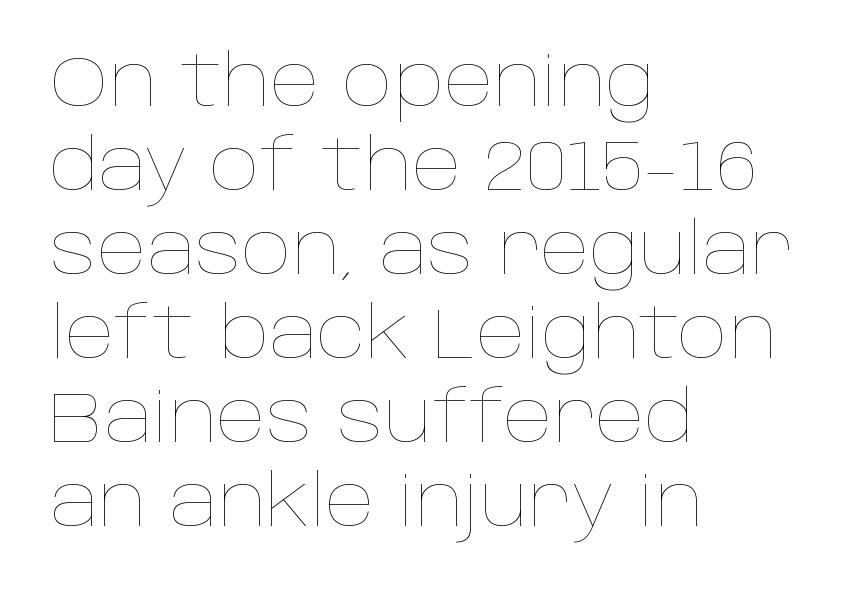
The glyphs are unaccompanied by any horizontal stroke below them. A student would call this left alignment; a typographer would say flush left, rag right. Note the varied advance widths — an 'i' is clearly narrower than an 'm'. Weight class: somewhere from thin through regular. Characters remain perfectly vertical along every line. Glyph-to-glyph distance matches everyday printed text.
